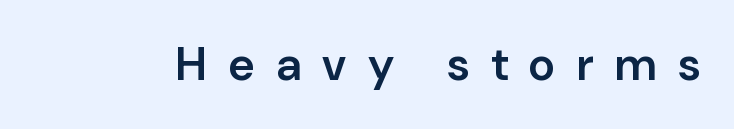
{"serif": "no", "italic": "no", "bold": "semi", "weight": "semibold", "width": "normal", "stroke_contrast": "low", "x_height": "medium", "monospaced": "no", "underline": "no", "letter_spacing": "wide", "letter_spacing_em": 0.47, "glyph_px": 46}
